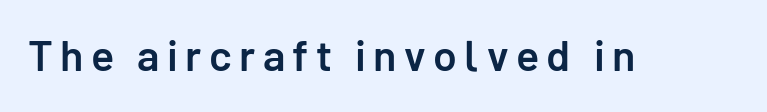
The font's upright variant was chosen for this text. Each letter keeps its own natural width here, so spacing adapts to shape. The typesetting leans somewhat heavy: a semibold. This rendering employs a face without finishing strokes, i.e., a sans-serif.
